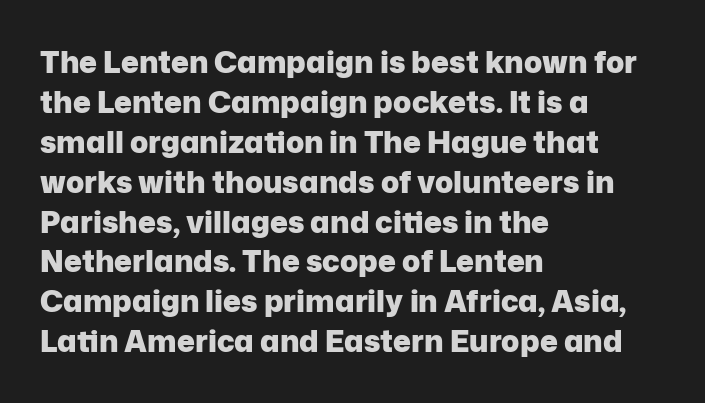
This rendering leaves character spacing at its baseline value. Plenty of ink on the page — the face is bold. The type family on display is of the sans-serif kind. All the whitespace from short lines collects on the right.
